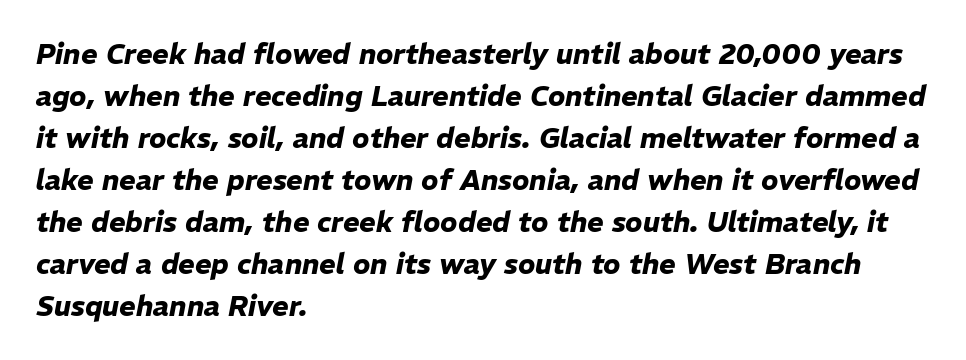
Q: Is the text bold? A: Yes.
Q: Is the text italic (slanted)? A: Yes, it leans right by about 11 degrees.
Q: Is the text underlined? A: No.
Q: How is the paragraph aligned? A: Left-aligned.
Q: Is the spacing between letters normal or unusually wide? A: Normal.
Q: Is the spacing between lines tight, normal or loose? A: Normal.
Q: Width (condensed, normal, or wide)? A: Normal.
Q: Stroke contrast? A: Low.
Q: x-height? A: Medium.
Q: Monospaced? A: No.
